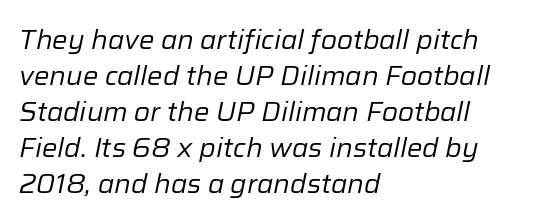
Caption: standard tracking, unaltered. The lettering tilts uniformly, giving the passage an italic look. All the whitespace from short lines collects on the right. Each stroke keeps to a modest, everyday thickness or less.
